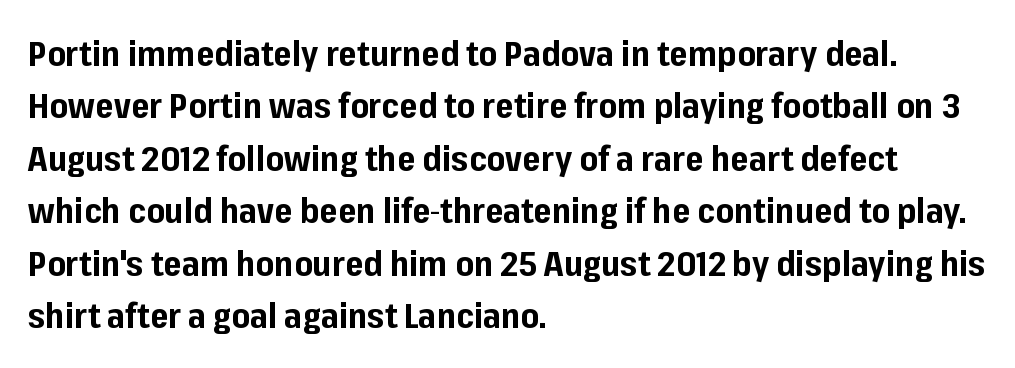
The image shows 35 px bold sans-serif type, upright; set left-aligned, normal line spacing (1.5x), normal letter spacing, not underlined; low stroke contrast and a medium x-height.
